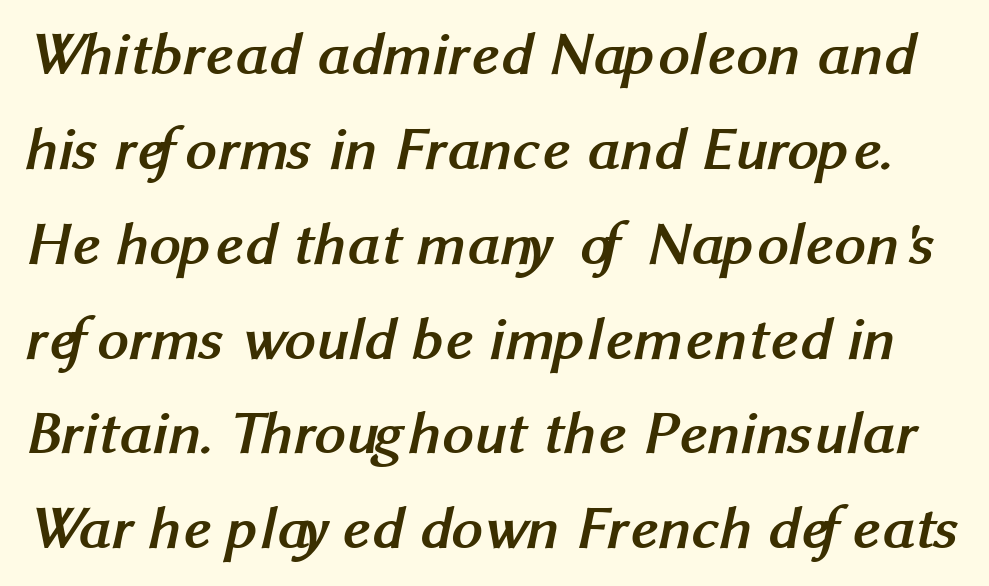
The image shows 62 px semibold sans-serif type; set normal line spacing (1.53x), normal letter spacing, not underlined; medium stroke contrast and a medium x-height.
